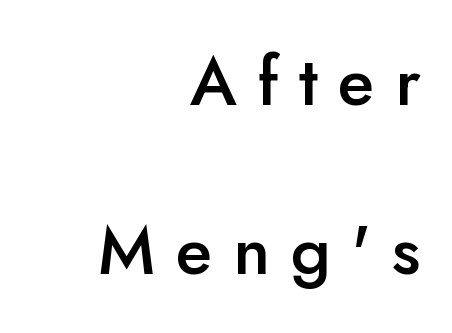
The image shows 68 px semibold sans-serif type, upright; set right-aligned, loose line spacing (2.49x), unusually wide letter spacing (+0.3 em), not underlined; low stroke contrast and a small x-height.
